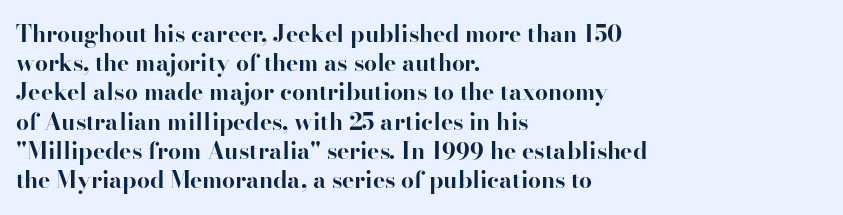
Is the block centered? No — it sits flush against the left margin. Strong, thick strokes mark this as bold type. Plain, unruled lines of type. Nothing unusual about the tracking: characters are spaced as the font intends. When letters stand straight like this, we call the style roman or upright. One glance says typical: line gaps are just what's usual.
